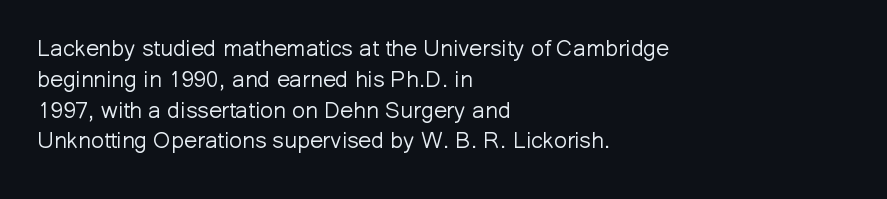
Q: Is the text bold? A: No.
Q: Is the text italic (slanted)? A: No, it is upright.
Q: Is the text underlined? A: No.
Q: How is the paragraph aligned? A: Left-aligned.
Q: Is the spacing between letters normal or unusually wide? A: Normal.
Q: Is the spacing between lines tight, normal or loose? A: Normal.
